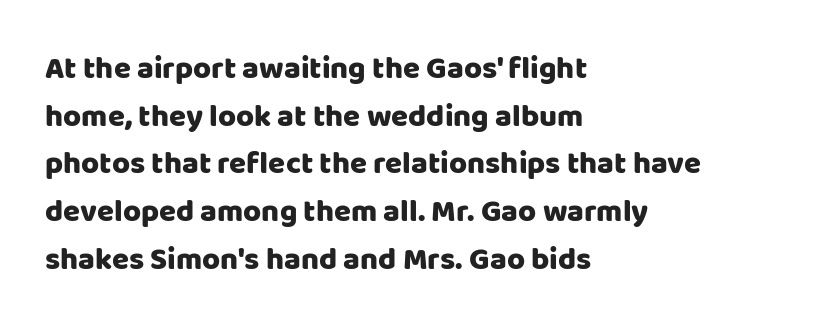
The image shows 31 px sans-serif type, upright; set left-aligned, normal line spacing (1.54x), normal letter spacing, not underlined; low stroke contrast and a large x-height.
